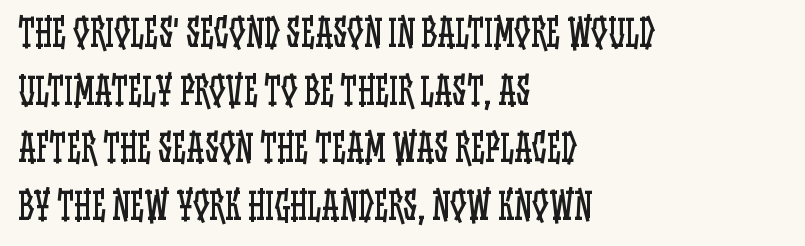
{"italic": "no", "bold": "no", "weight": "regular", "width": "condensed", "stroke_contrast": "low", "x_height": "large", "monospaced": "no", "underline": "no", "align": "left", "line_spacing": "normal", "line_spacing_ratio": 1.6, "letter_spacing": "normal", "letter_spacing_em": 0.0, "glyph_px": 36}
